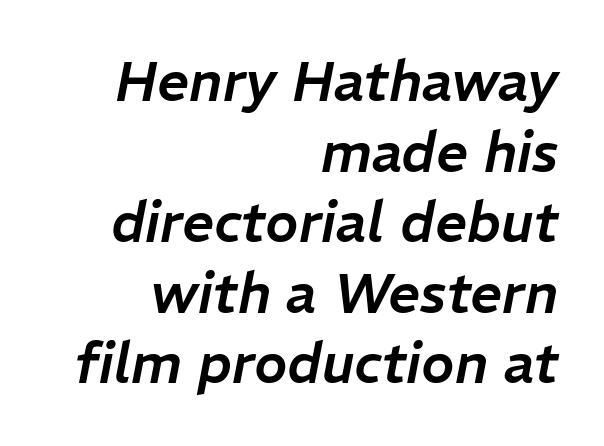
The image shows 56 px text type, italic (leaning right); set right-aligned, normal line spacing (1.26x), normal letter spacing, not underlined; low stroke contrast and a medium x-height.
